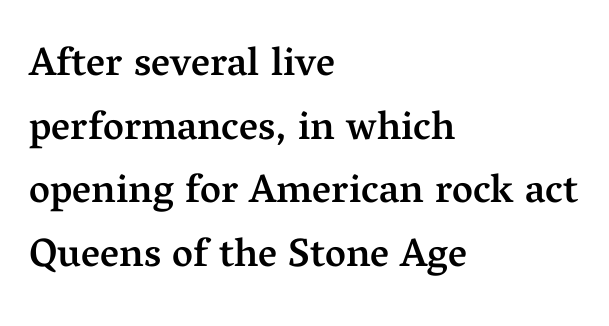
The image shows 40 px semibold serif type, upright; set left-aligned, normal line spacing (1.59x), normal letter spacing, not underlined; medium stroke contrast and a medium x-height.
